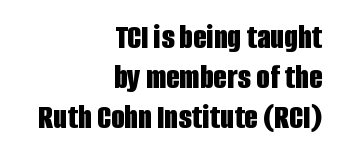
The image shows 35 px bold, condensed sans-serif type, upright; set right-aligned, tight line spacing (1.15x), normal letter spacing, not underlined; low stroke contrast and a large x-height.
